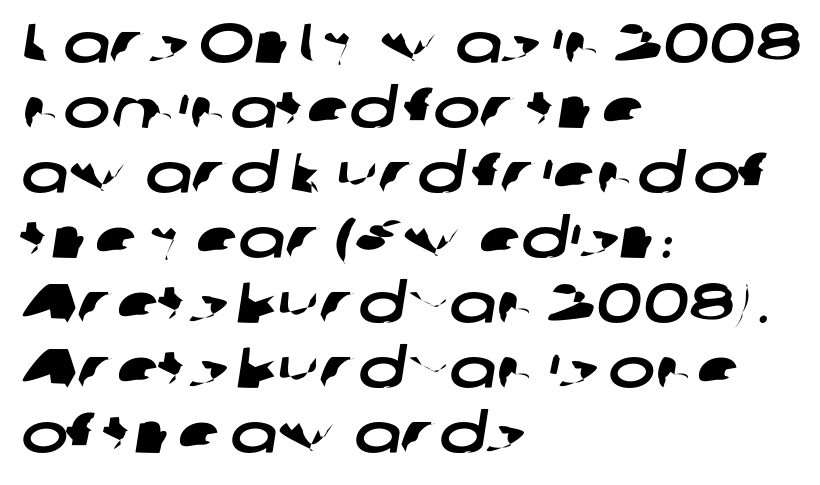
{"serif": "no", "width": "wide", "stroke_contrast": "low", "x_height": "medium", "monospaced": "no", "underline": "no", "align": "left", "line_spacing_ratio": 1.16, "letter_spacing": "normal", "letter_spacing_em": 0.0, "glyph_px": 56}
